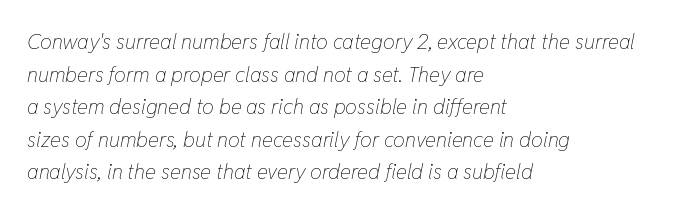
Is the type slanted? Yes — the strokes lean at a clear angle. Rows of type keep a routine distance in the vertical direction. The specimen omits any rule beneath the text block's lines. The font sits on the lighter half of the weight spectrum, regular included. The letters sit at their default tracking, neither squeezed nor spread.
